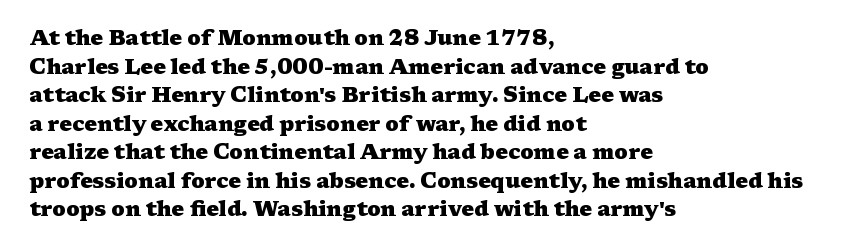
The image shows 21 px bold type, upright; set left-aligned, normal line spacing (1.36x), normal letter spacing, not underlined.
